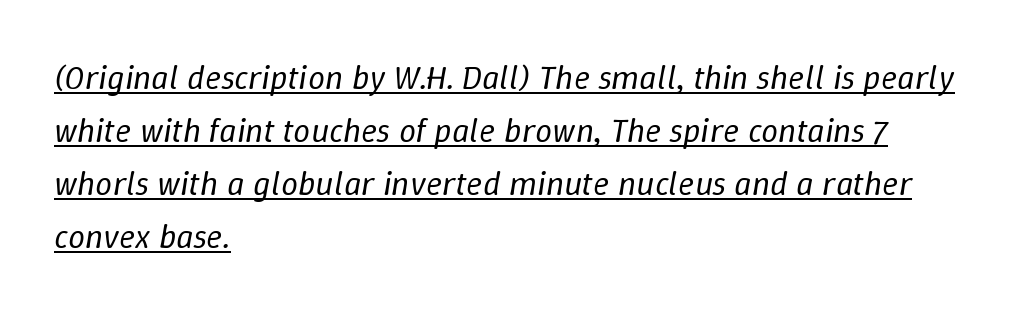
The image shows 34 px regular-weight type, italic (leaning right); set left-aligned, normal line spacing (1.56x), normal letter spacing, underlined; low stroke contrast and a medium x-height.
